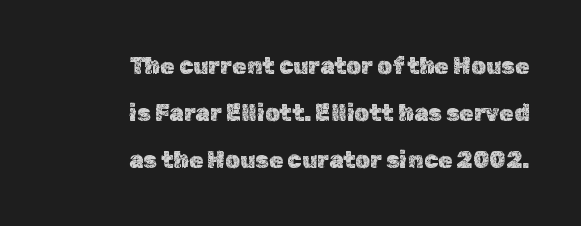
The image shows 23 px text type, upright; set right-aligned, loose line spacing (2.04x), normal letter spacing, not underlined.
